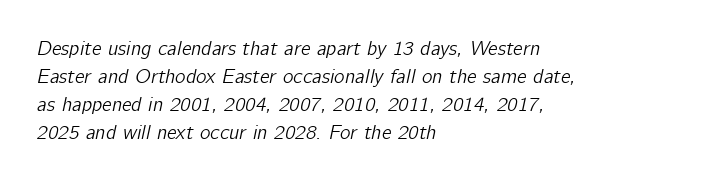
The image shows 20 px text type, italic (leaning right); set left-aligned, normal line spacing (1.4x), normal letter spacing, not underlined.
